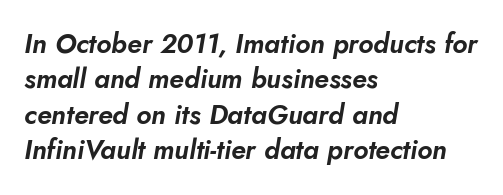
Characters follow at the spacing the type designer built in. Teacher's note: observe the even left margin — that is flush-left alignment. The space between consecutive lines is moderate. Yep, that's italic — everything's leaning.
